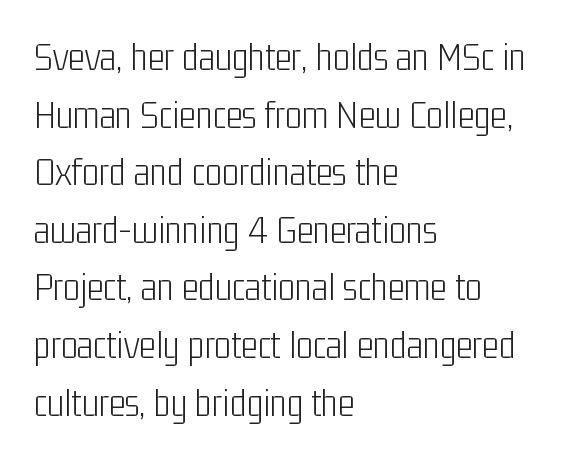
{"serif": "no", "italic": "no", "bold": "no", "weight": "light", "width": "condensed", "stroke_contrast": "low", "x_height": "medium", "monospaced": "no", "underline": "no", "align": "left", "line_spacing": "normal", "line_spacing_ratio": 1.44, "letter_spacing": "normal", "letter_spacing_em": 0.0, "glyph_px": 40}
